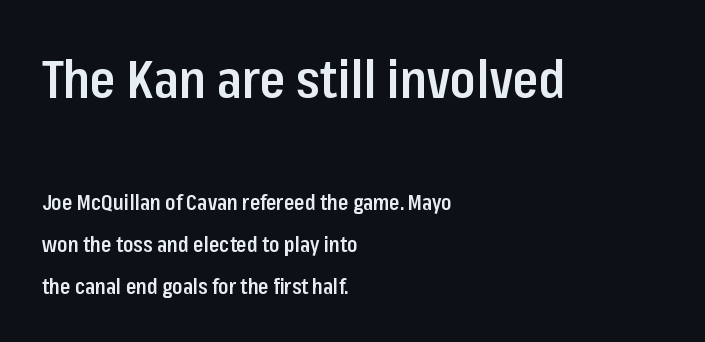
Q: Is the text bold? A: Semi-bold.
Q: Is the text italic (slanted)? A: No, it is upright.
Q: Is the typeface a serif or a sans-serif typeface? A: Sans-serif.
Q: Is the text underlined? A: No.
Q: How is the paragraph aligned? A: Left-aligned.
Q: Is the spacing between letters normal or unusually wide? A: Normal.
Q: Is the spacing between lines tight, normal or loose? A: Loose.
Q: Which block of text is set in a larger size, the first (top) or the second (bottom)? A: The first (top) one.
Q: Width (condensed, normal, or wide)? A: Condensed.
Q: Stroke contrast? A: Low.
Q: x-height? A: Medium.
Q: Monospaced? A: No.
